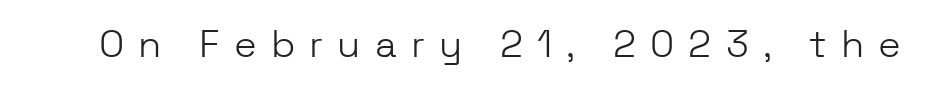
Q: Is the text bold? A: No.
Q: Is the text italic (slanted)? A: No, it is upright.
Q: Is the typeface a serif or a sans-serif typeface? A: Sans-serif.
Q: Is the text underlined? A: No.
Q: Is the spacing between letters normal or unusually wide? A: Unusually wide.
Q: Width (condensed, normal, or wide)? A: Normal.
Q: Stroke contrast? A: Low.
Q: x-height? A: Medium.
Q: Monospaced? A: No.
